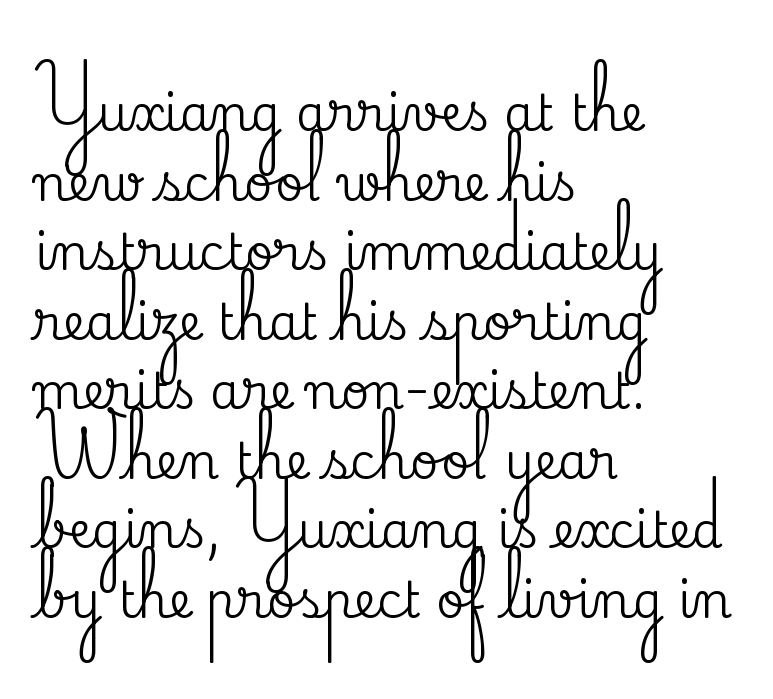
{"serif": "yes", "italic": "no", "width": "normal", "stroke_contrast": "medium", "x_height": "small", "monospaced": "no", "underline": "no", "align": "left", "line_spacing": "normal", "line_spacing_ratio": 1.42, "letter_spacing": "normal", "letter_spacing_em": 0.0, "glyph_px": 49}
